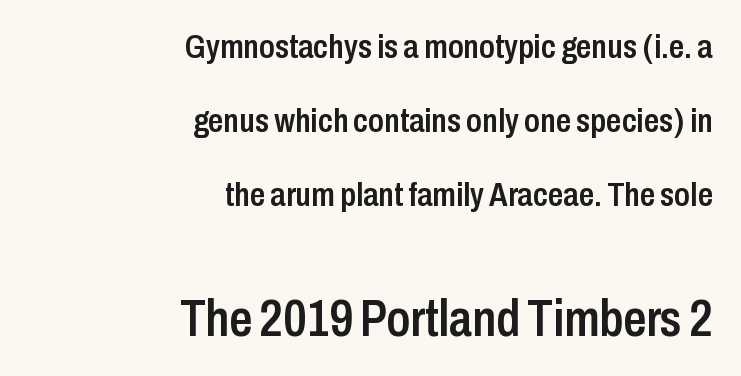
{"serif": "no", "italic": "no", "bold": "semi", "weight": "semibold", "width": "condensed", "stroke_contrast": "low", "x_height": "medium", "monospaced": "no", "underline": "no", "align": "right", "line_spacing": "loose", "line_spacing_ratio": 2.18, "letter_spacing": "normal", "letter_spacing_em": 0.0, "larger_block": "second", "size_ratio": 1.5, "glyph_px": 51}
